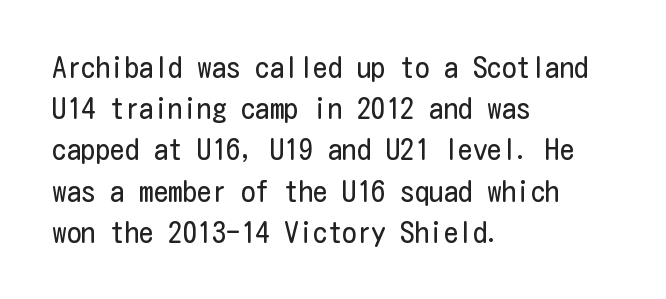
Notice how the passage keeps a crisp vertical edge on the left only. Italic? Not at all — the glyphs are vertical. I'd call this a sans setting — the letters go barefoot. The weight would be labelled regular, book, light, or lighter still. Nobody touched the tracking dial on this one. The space beneath each line is pristine and unruled.
